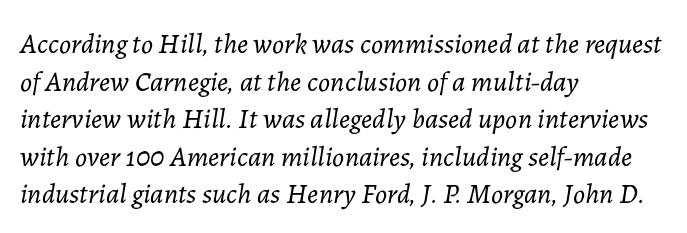
Q: Is the text bold? A: No.
Q: Is the text italic (slanted)? A: Yes, it leans right by about 7 degrees.
Q: Is the text underlined? A: No.
Q: How is the paragraph aligned? A: Left-aligned.
Q: Is the spacing between letters normal or unusually wide? A: Normal.
Q: Is the spacing between lines tight, normal or loose? A: Normal.
Q: Width (condensed, normal, or wide)? A: Normal.
Q: Stroke contrast? A: Low.
Q: x-height? A: Medium.
Q: Monospaced? A: No.
